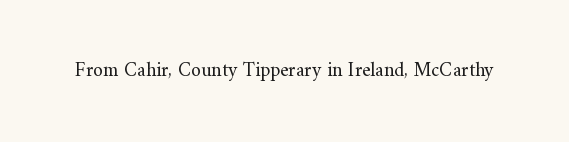
Posture: upright roman. Short note: letters normally spaced. The weight would be labelled regular, book, light, or lighter still. Lines of text with bare space underneath.
